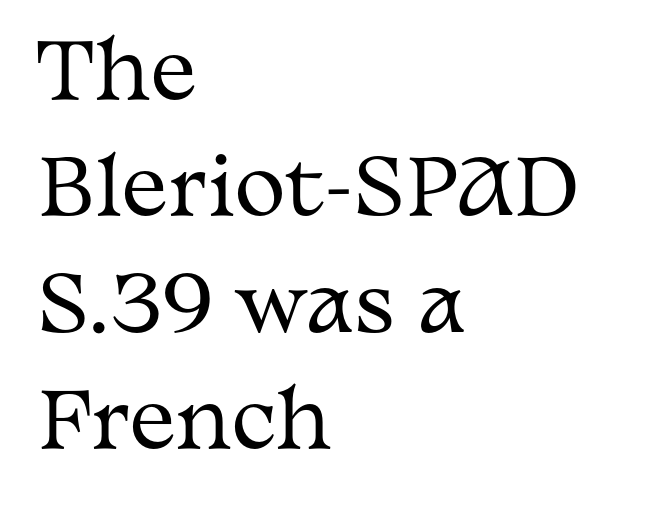
The image shows 77 px regular-weight, wide serif type, upright; set left-aligned, normal line spacing (1.51x), normal letter spacing, not underlined; medium stroke contrast and a medium x-height.
